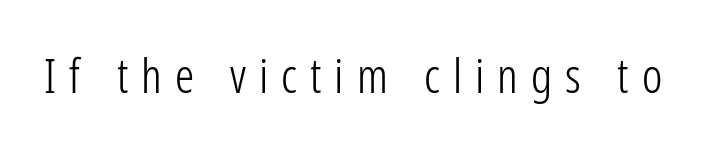
The image shows 48 px light, condensed sans-serif type, upright; set unusually wide letter spacing (+0.27 em), not underlined; low stroke contrast and a medium x-height.
